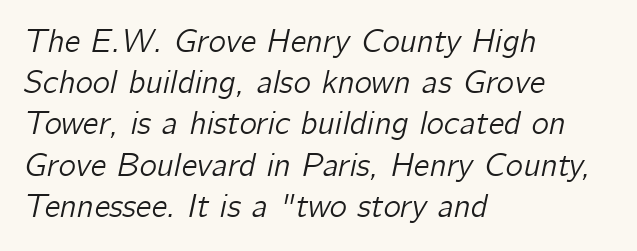
{"italic": "yes", "lean": "right", "slant_degrees": 12, "width": "normal", "stroke_contrast": "low", "x_height": "medium", "monospaced": "no", "underline": "no", "align": "left", "line_spacing": "normal", "line_spacing_ratio": 1.25, "letter_spacing": "normal", "letter_spacing_em": 0.0, "glyph_px": 33}
